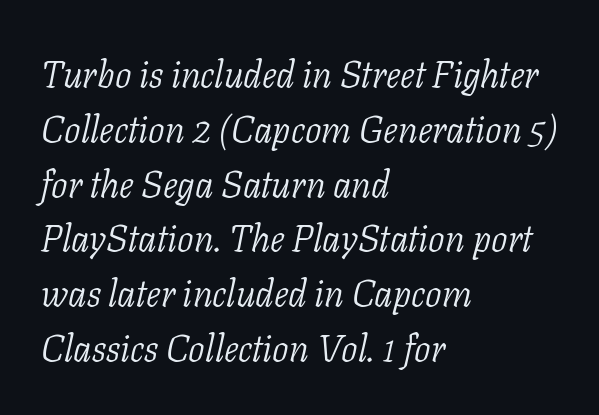
{"serif": "yes", "italic": "yes", "lean": "right", "slant_degrees": 11, "bold": "no", "weight": "light", "width": "normal", "stroke_contrast": "low", "x_height": "medium", "monospaced": "no", "underline": "no", "align": "left", "line_spacing": "normal", "line_spacing_ratio": 1.48, "letter_spacing": "normal", "letter_spacing_em": 0.0, "glyph_px": 37}
